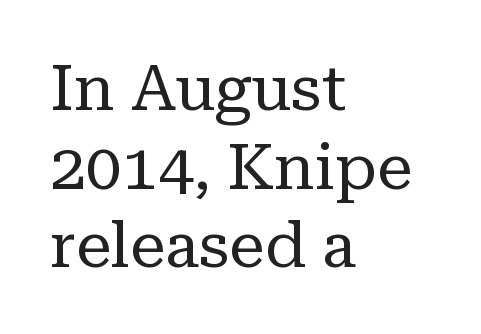
Observe the serifs anchoring each vertical stroke in this sample. Spacing verdict: proportional, widths tailored to each character. Unmarked baselines from the first word to the last. It's the straight-up-and-down kind of type.
